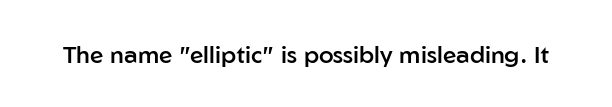
The image shows 24 px text type, upright; set normal letter spacing, not underlined.
